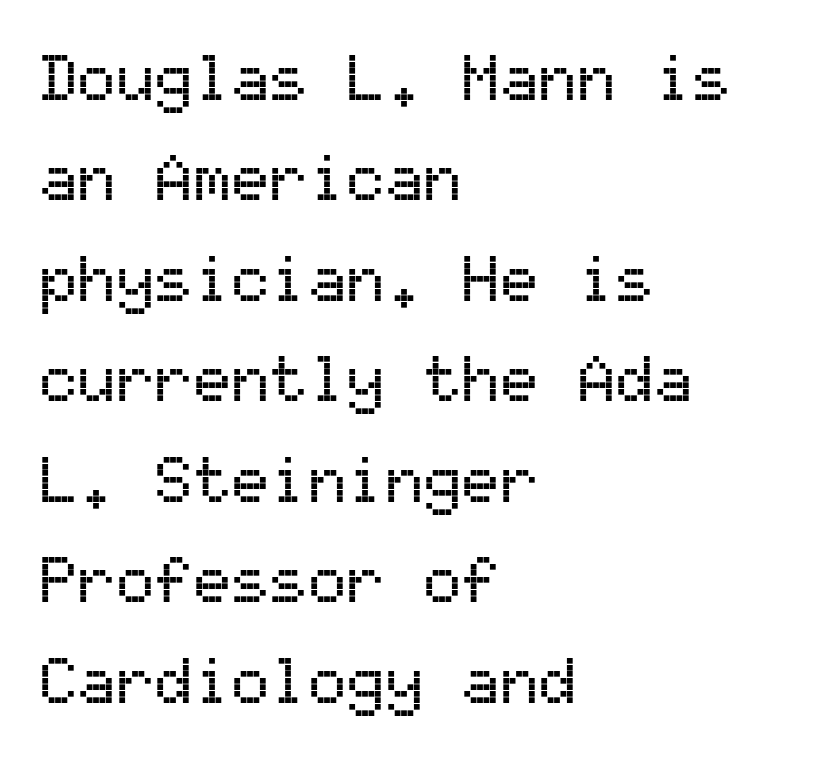
The paragraph shown leans on its left margin. Just letters on the line, the space beneath them empty. Baseline-to-baseline distance is the conventional proportion of letter height. I'd call this a sans setting — the letters go barefoot. Observe the ordinary spacing: letters are neighbours, not strangers.
